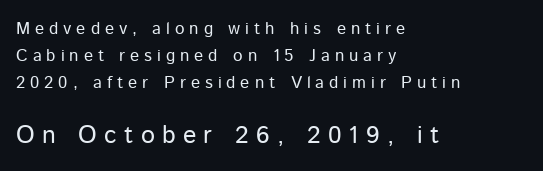
The typography opts for an upright posture over an oblique one. The passage shown is not bold in any degree. Rule under the text: the space is simply empty. Short note: letters widely spaced. The lines sit at an ordinary, default distance from one another. Compare the two chunks: the lower has the greater cap height.
